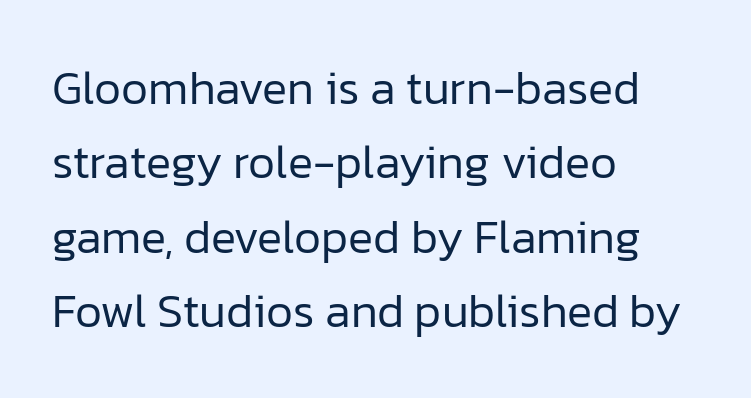
Q: Is the text bold? A: No.
Q: Is the text italic (slanted)? A: No, it is upright.
Q: Is the typeface a serif or a sans-serif typeface? A: Sans-serif.
Q: Is the text underlined? A: No.
Q: How is the paragraph aligned? A: Left-aligned.
Q: Is the spacing between letters normal or unusually wide? A: Normal.
Q: Is the spacing between lines tight, normal or loose? A: Normal.
Q: Width (condensed, normal, or wide)? A: Normal.
Q: Stroke contrast? A: Low.
Q: x-height? A: Medium.
Q: Monospaced? A: No.
